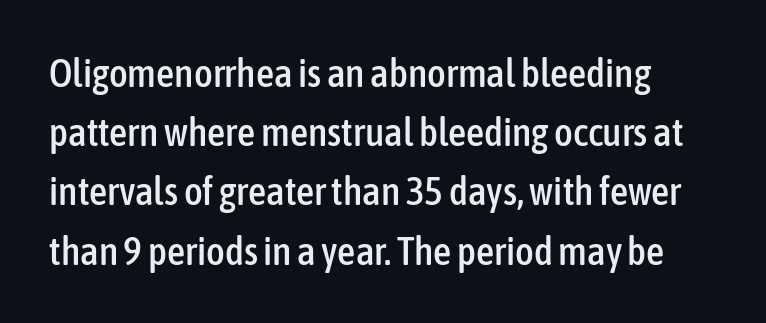
The line texture is even and compact thanks to regular tracking. This sample uses an upright cut, with every glyph sitting square on the baseline. Nope, no serifs anywhere on these letters. A normal amount of white space separates one row of letters from the next.
